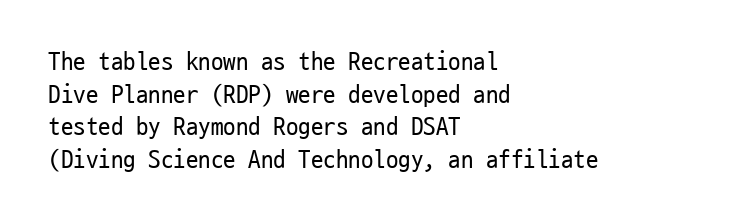
{"italic": "no", "bold": "no", "underline": "no", "align": "left", "line_spacing": "normal", "line_spacing_ratio": 1.31, "letter_spacing": "normal", "letter_spacing_em": 0.0, "glyph_px": 25}
